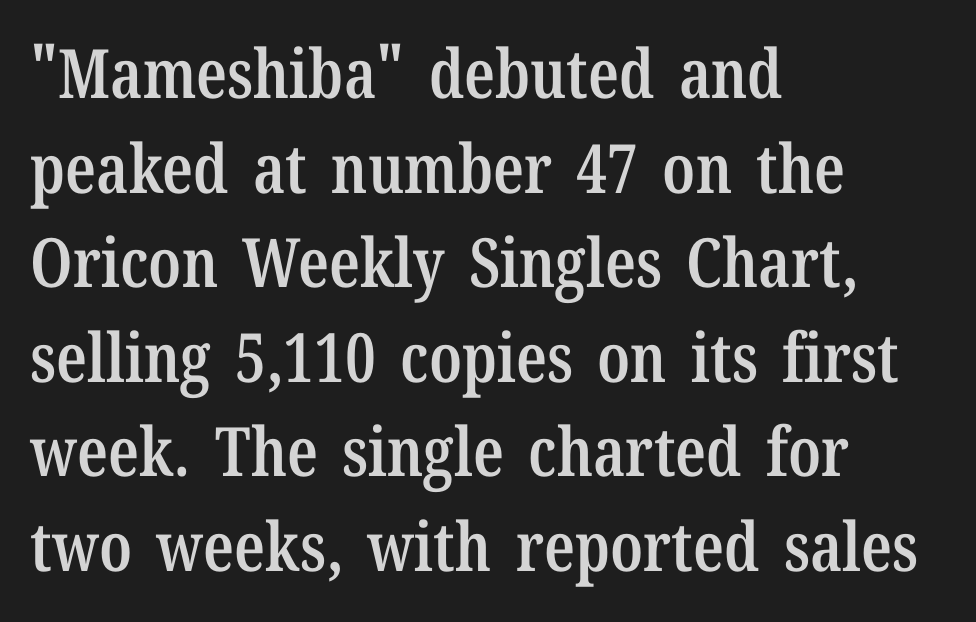
The text was rendered using a seriffed face with decorative stroke endings. The letters are semibold — heavier than regular but short of a full bold. The type is set solid horizontally, with unmodified tracking. The rendering uses natural spacing where letterforms have individual widths. The specimen omits any rule beneath the text block's lines. Notice how the stems are strictly vertical — no italics here.
